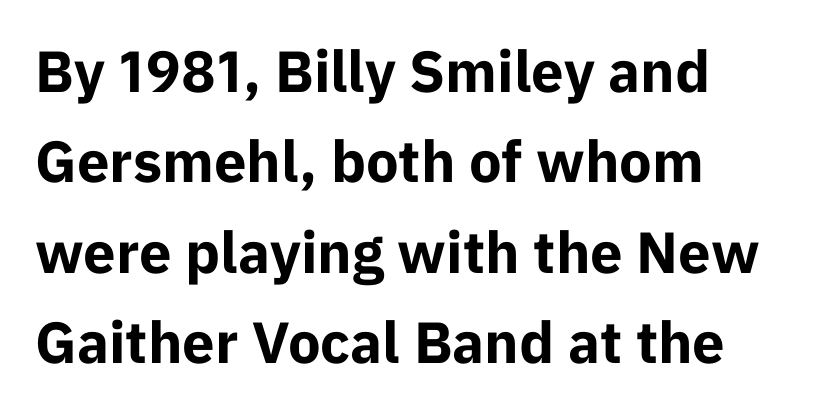
The image shows 58 px bold sans-serif type, upright; set left-aligned, normal line spacing (1.56x), normal letter spacing, not underlined; low stroke contrast and a medium x-height.
